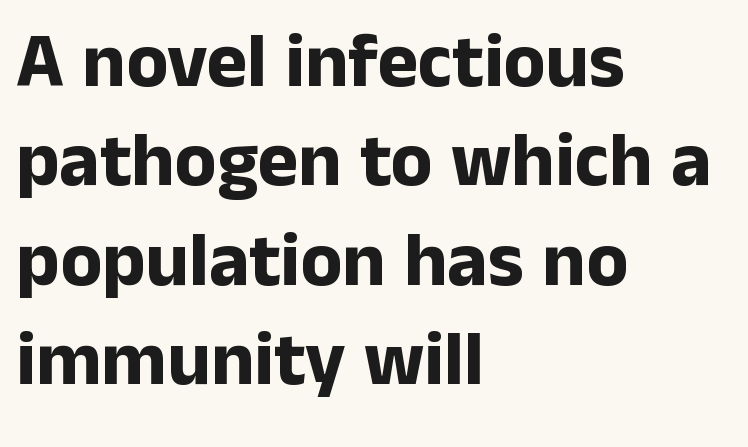
Letters rest on an invisible, unmarked baseline. The font is running at its bold setting. Students, note that the glyphs here touch the page at normal intervals. No italicization has been applied; the sample stays upright. Think of a printed novel: that variable character pitch is what you see here. A classic flush-left, rag-right setting is used for this passage.
